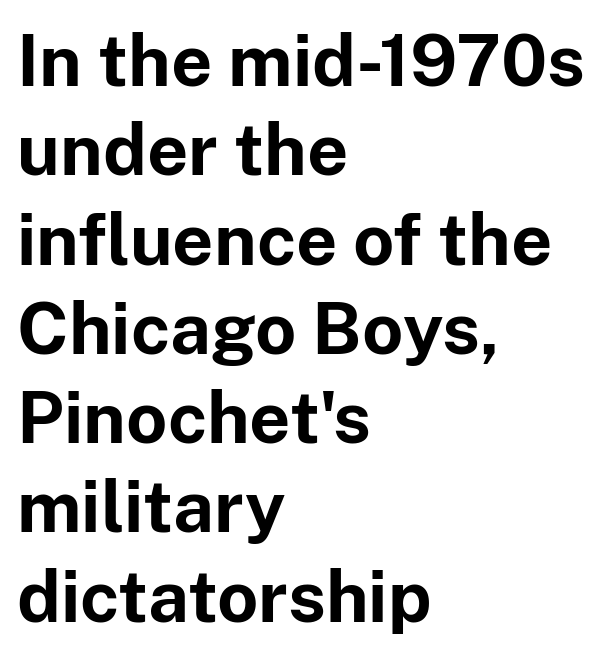
{"serif": "no", "italic": "no", "bold": "yes", "weight": "bold", "width": "normal", "stroke_contrast": "low", "x_height": "medium", "monospaced": "no", "underline": "no", "align": "left", "line_spacing_ratio": 1.24, "letter_spacing": "normal", "letter_spacing_em": 0.0, "glyph_px": 72}
